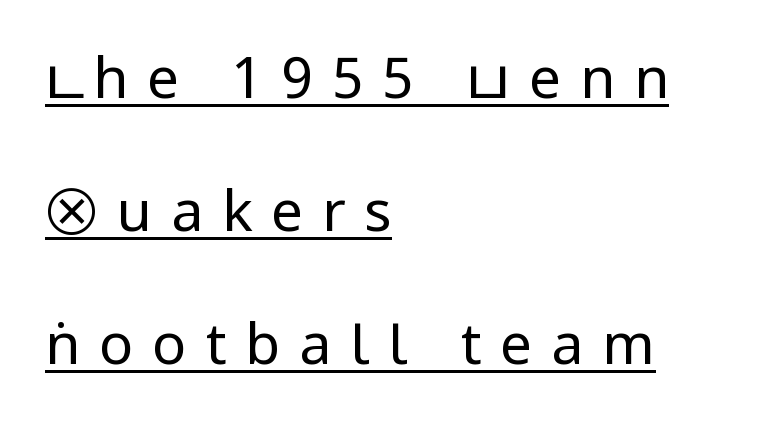
Q: Is the text bold? A: No.
Q: Is the text italic (slanted)? A: No, it is upright.
Q: Is the typeface a serif or a sans-serif typeface? A: Sans-serif.
Q: Is the text underlined? A: Yes.
Q: How is the paragraph aligned? A: Left-aligned.
Q: Is the spacing between letters normal or unusually wide? A: Unusually wide.
Q: Is the spacing between lines tight, normal or loose? A: Loose.
Q: Width (condensed, normal, or wide)? A: Condensed.
Q: Stroke contrast? A: Low.
